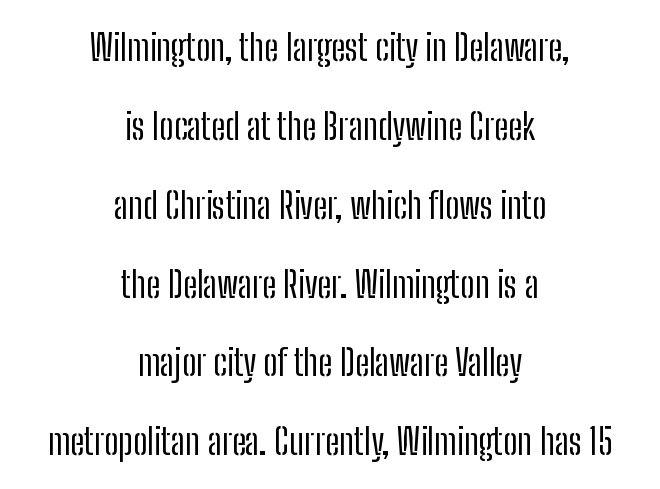
The image shows 36 px regular-weight, condensed sans-serif type, upright; set centered, loose line spacing (2.19x), normal letter spacing, not underlined; low stroke contrast and a medium x-height.
